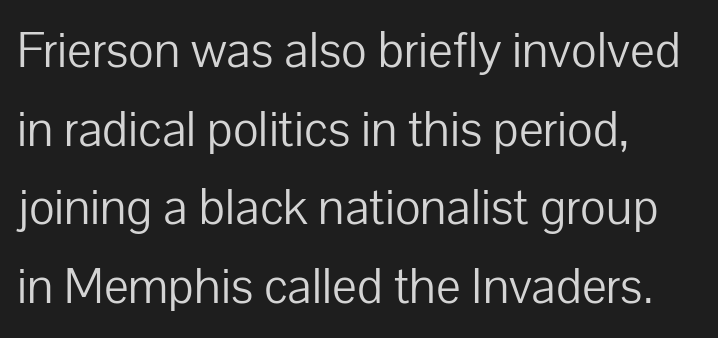
{"serif": "no", "italic": "no", "bold": "no", "weight": "light", "width": "normal", "stroke_contrast": "low", "x_height": "medium", "monospaced": "no", "underline": "no", "align": "left", "line_spacing": "normal", "line_spacing_ratio": 1.51, "letter_spacing": "normal", "letter_spacing_em": 0.0, "glyph_px": 52}
